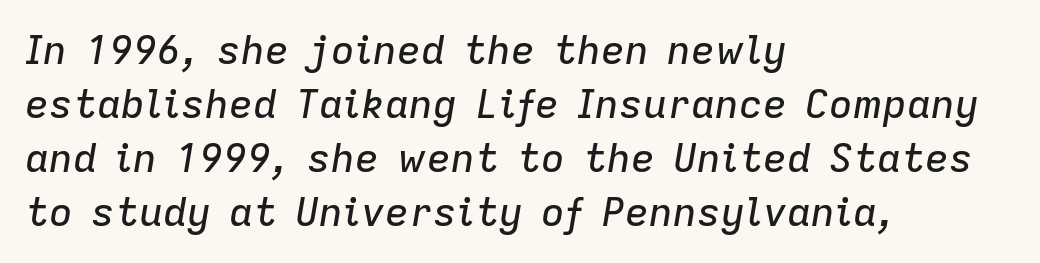
{"italic": "yes", "lean": "right", "slant_degrees": 9, "width": "normal", "stroke_contrast": "low", "x_height": "medium", "monospaced": "no", "underline": "no", "align": "left", "line_spacing": "normal", "line_spacing_ratio": 1.35, "letter_spacing": "normal", "letter_spacing_em": 0.0, "glyph_px": 40}
